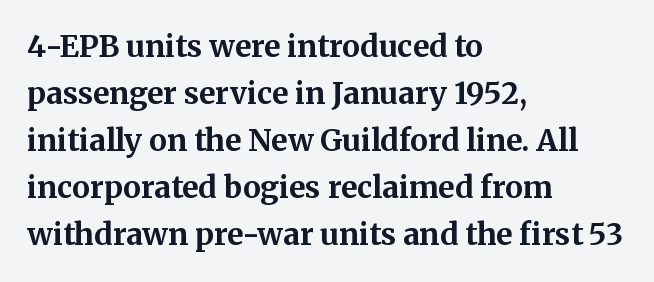
Q: Is the text bold? A: Yes.
Q: Is the text italic (slanted)? A: No, it is upright.
Q: Is the typeface a serif or a sans-serif typeface? A: Serif.
Q: Is the text underlined? A: No.
Q: How is the paragraph aligned? A: Left-aligned.
Q: Is the spacing between letters normal or unusually wide? A: Normal.
Q: Is the spacing between lines tight, normal or loose? A: Normal.
Q: Width (condensed, normal, or wide)? A: Normal.
Q: Stroke contrast? A: Medium.
Q: x-height? A: Medium.
Q: Monospaced? A: No.
